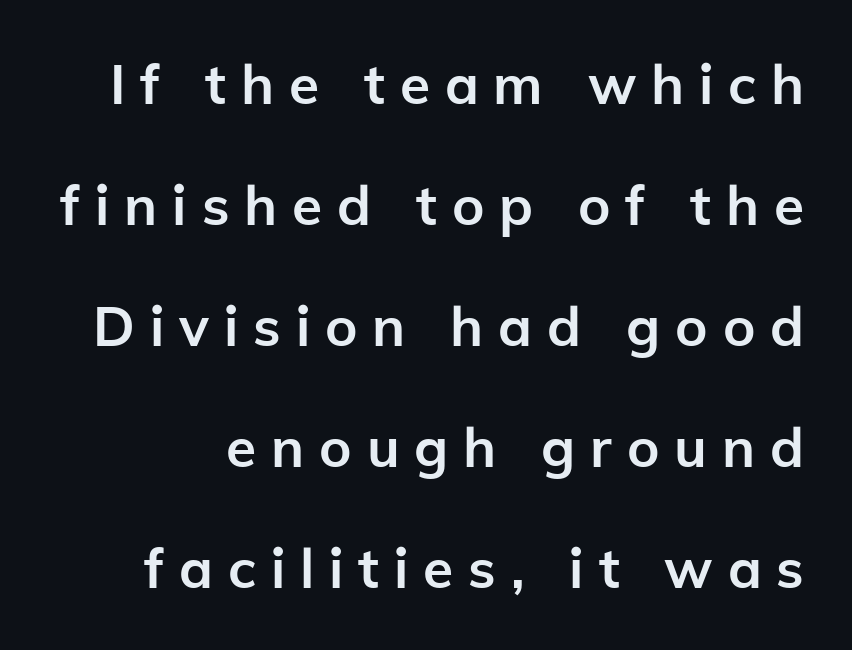
Q: Is the text bold? A: Yes.
Q: Is the text italic (slanted)? A: No, it is upright.
Q: Is the typeface a serif or a sans-serif typeface? A: Sans-serif.
Q: Is the text underlined? A: No.
Q: Is the spacing between letters normal or unusually wide? A: Unusually wide.
Q: Is the spacing between lines tight, normal or loose? A: Loose.
Q: Width (condensed, normal, or wide)? A: Normal.
Q: Stroke contrast? A: Low.
Q: x-height? A: Medium.
Q: Monospaced? A: No.
